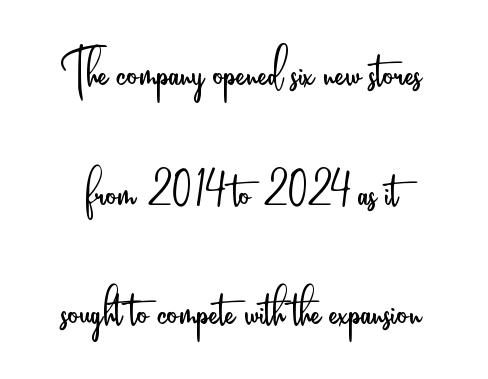
The image shows 68 px light, condensed sans-serif type; set line spacing 1.76x, normal letter spacing, not underlined; low stroke contrast and a small x-height.
